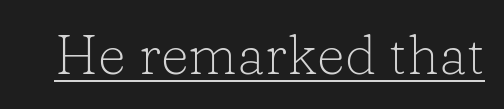
{"serif": "yes", "italic": "no", "bold": "no", "weight": "light", "width": "normal", "stroke_contrast": "low", "x_height": "medium", "monospaced": "no", "underline": "yes", "letter_spacing": "normal", "letter_spacing_em": 0.0, "glyph_px": 55}
